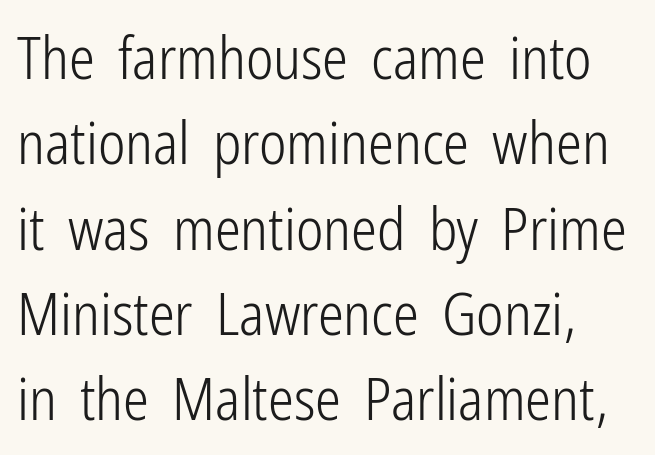
{"serif": "no", "italic": "no", "bold": "no", "weight": "light", "width": "condensed", "stroke_contrast": "low", "x_height": "medium", "monospaced": "no", "underline": "no", "line_spacing": "normal", "line_spacing_ratio": 1.47, "letter_spacing": "normal", "letter_spacing_em": 0.0, "glyph_px": 58}
